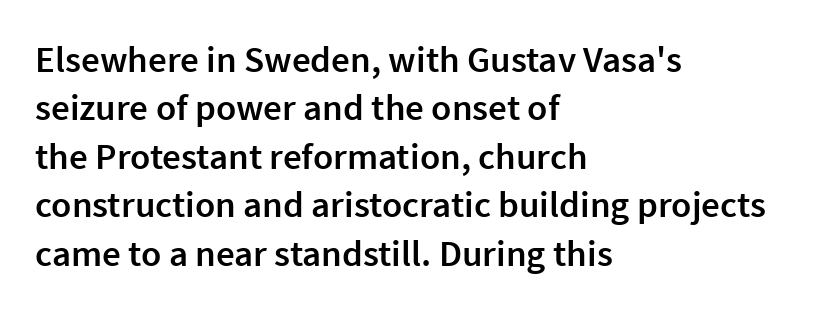
Line spacing here is normal. Between one letter and the next there's only the usual sliver of space. Serif or sans? Sans — the stroke terminals are bare. Compared with a centered layout, this one pins lines to the left instead. Spacing verdict: proportional, widths tailored to each character.
